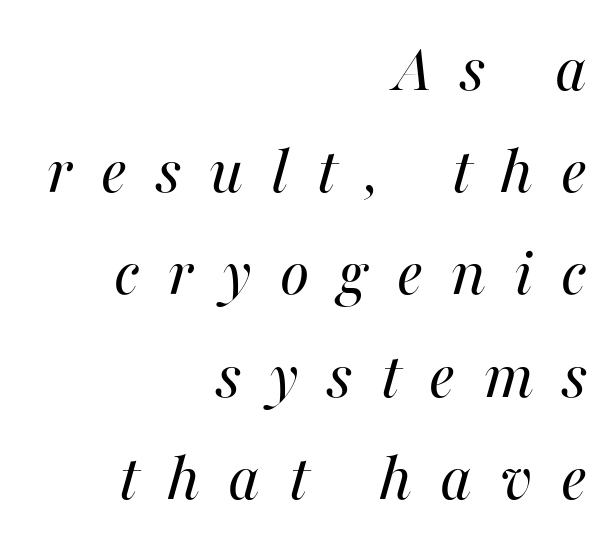
Q: Is the text bold? A: No.
Q: Is the text italic (slanted)? A: Yes, it leans right by about 16 degrees.
Q: Is the text underlined? A: No.
Q: How is the paragraph aligned? A: Right-aligned.
Q: Is the spacing between letters normal or unusually wide? A: Unusually wide.
Q: Is the spacing between lines tight, normal or loose? A: Normal.
Q: Width (condensed, normal, or wide)? A: Normal.
Q: Stroke contrast? A: Medium.
Q: x-height? A: Medium.
Q: Monospaced? A: No.
